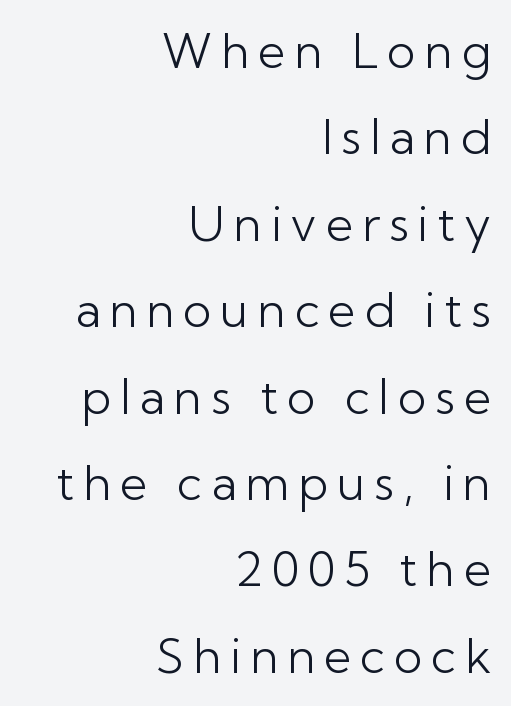
Q: Is the text bold? A: No.
Q: Is the text italic (slanted)? A: No, it is upright.
Q: Is the typeface a serif or a sans-serif typeface? A: Sans-serif.
Q: Is the text underlined? A: No.
Q: How is the paragraph aligned? A: Right-aligned.
Q: Width (condensed, normal, or wide)? A: Normal.
Q: Stroke contrast? A: Low.
Q: x-height? A: Medium.
Q: Monospaced? A: No.
